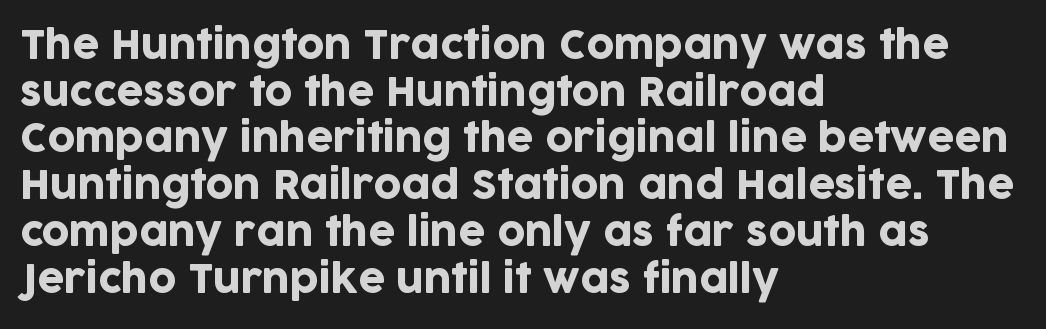
Q: Is the text italic (slanted)? A: No, it is upright.
Q: Is the typeface a serif or a sans-serif typeface? A: Sans-serif.
Q: Is the text underlined? A: No.
Q: How is the paragraph aligned? A: Left-aligned.
Q: Is the spacing between letters normal or unusually wide? A: Normal.
Q: Width (condensed, normal, or wide)? A: Normal.
Q: Stroke contrast? A: Low.
Q: x-height? A: Large.
Q: Monospaced? A: No.
